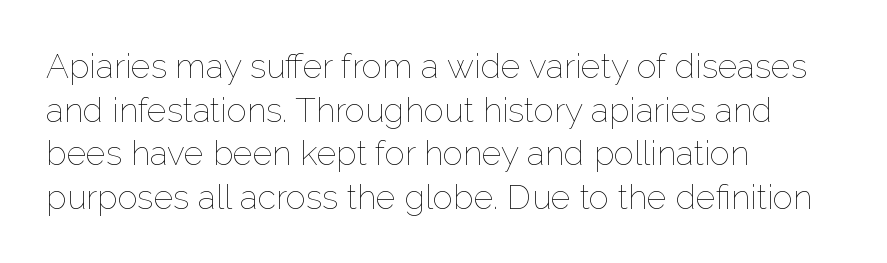
The tracking reads as untouched default to a designer's eye. Vertical spacing — default. Bold? No — there's no thickening of the strokes. The specimen omits any rule beneath the text block's lines.
